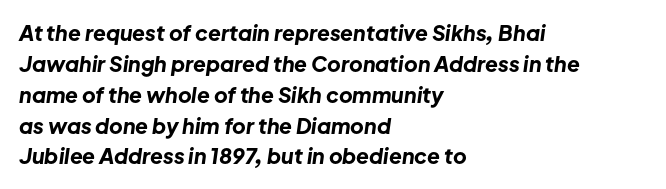
These lines are set flush left with a ragged right edge. This sample keeps an unexceptional amount of space between lines. You can tell it's italic because the verticals aren't actually vertical. Here the glyphs are tracked normally, forming tight word shapes. Strong, thick strokes mark this as bold type. Glance below the letters and you will spot only blank space.
